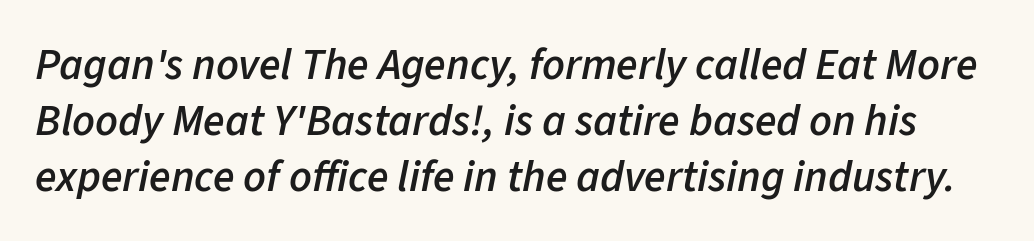
Q: Is the text bold? A: Semi-bold.
Q: Is the text italic (slanted)? A: Yes, it leans right by about 11 degrees.
Q: Is the text underlined? A: No.
Q: Is the spacing between letters normal or unusually wide? A: Normal.
Q: Is the spacing between lines tight, normal or loose? A: Normal.
Q: Width (condensed, normal, or wide)? A: Normal.
Q: Stroke contrast? A: Low.
Q: x-height? A: Medium.
Q: Monospaced? A: No.
